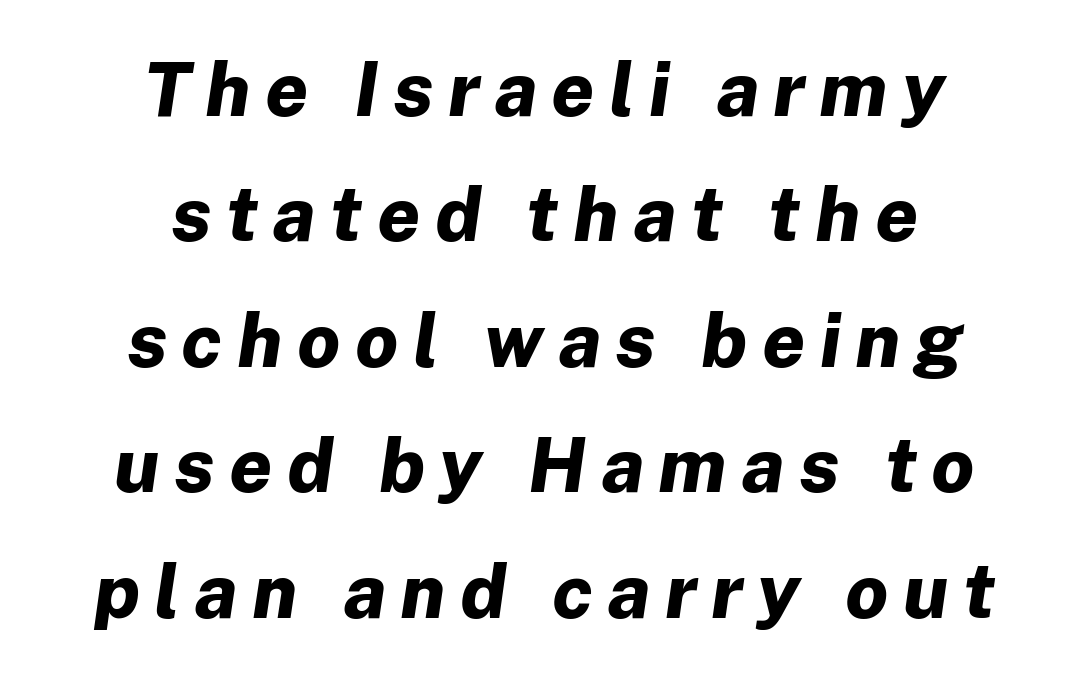
This rendering uses center alignment, leaving both contours irregular but symmetric. Each glyph is drawn with heavy, bold strokes. Spacing verdict: proportional, widths tailored to each character. Rule under the text: the space is simply empty. Style check: oblique. The rows are spaced the way most documents space them.
